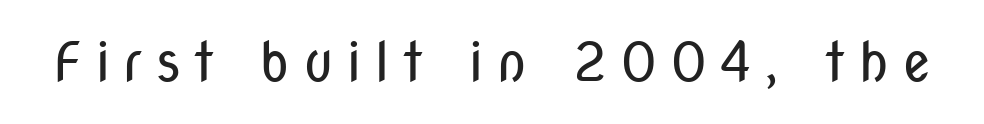
{"serif": "no", "italic": "no", "bold": "no", "weight": "regular", "width": "condensed", "stroke_contrast": "low", "x_height": "medium", "monospaced": "no", "underline": "no", "letter_spacing": "wide", "letter_spacing_em": 0.23, "glyph_px": 54}
